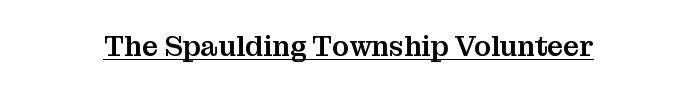
{"serif": "yes", "italic": "no", "width": "normal", "stroke_contrast": "medium", "x_height": "medium", "monospaced": "no", "underline": "yes", "letter_spacing": "normal", "letter_spacing_em": 0.0, "glyph_px": 28}
